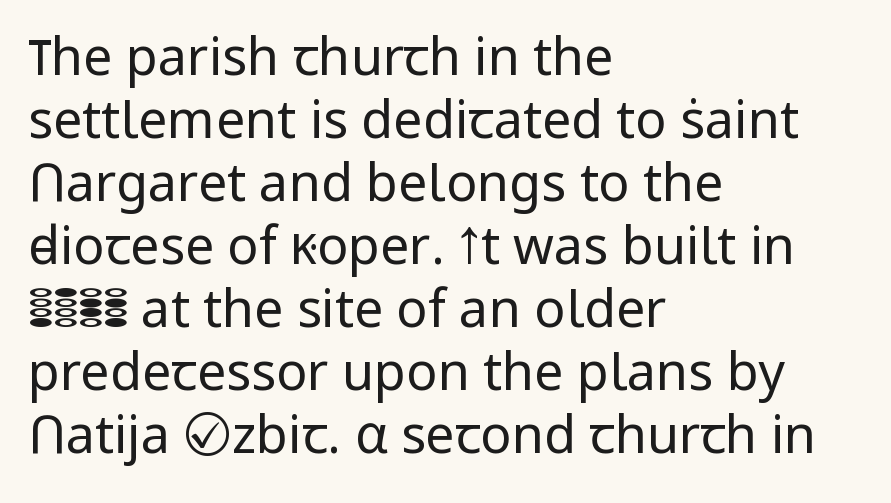
The image shows 52 px regular-weight sans-serif type, upright; set left-aligned, line spacing 1.21x, normal letter spacing, not underlined; low stroke contrast and a medium x-height.
